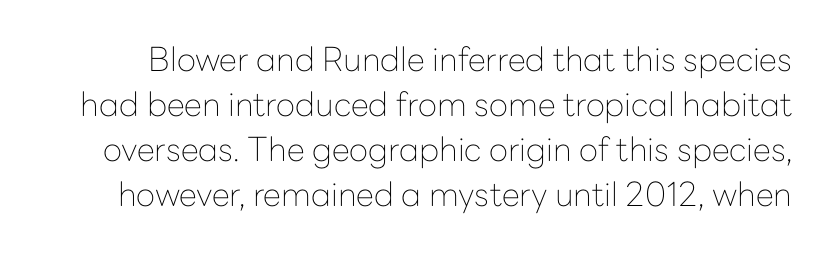
Q: Is the text bold? A: No.
Q: Is the text italic (slanted)? A: No, it is upright.
Q: Is the typeface a serif or a sans-serif typeface? A: Sans-serif.
Q: Is the text underlined? A: No.
Q: Is the spacing between letters normal or unusually wide? A: Normal.
Q: Is the spacing between lines tight, normal or loose? A: Normal.
Q: Width (condensed, normal, or wide)? A: Normal.
Q: Stroke contrast? A: Low.
Q: x-height? A: Medium.
Q: Monospaced? A: No.
